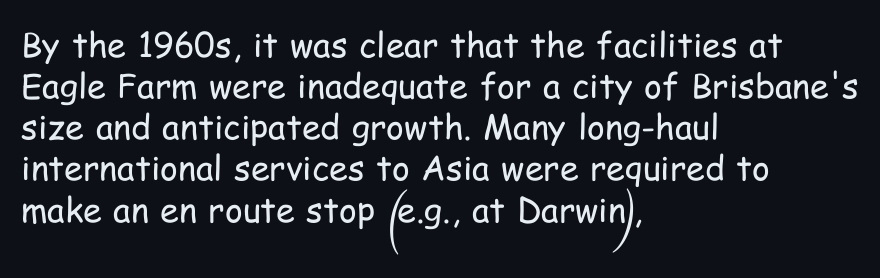
The passage is arranged the way most books set body copy — flush left. The font's upright variant was chosen for this text. The type is set solid horizontally, with unmodified tracking. The weight tops out at a normal text grade. A clean baseline with only descenders dipping below it. This sample has the flowing, uneven cadence of proportional lettering.
